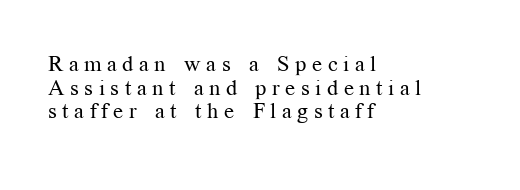
{"italic": "no", "bold": "no", "underline": "no", "align": "left", "line_spacing": "tight", "line_spacing_ratio": 1.07, "letter_spacing": "wide", "letter_spacing_em": 0.25, "glyph_px": 22}
